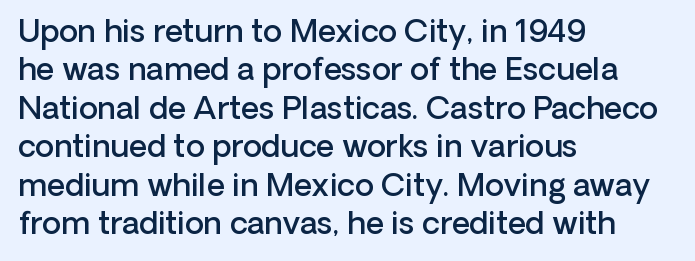
The image shows 31 px semibold sans-serif type, upright; set left-aligned, line spacing 1.24x, normal letter spacing, not underlined; low stroke contrast and a medium x-height.
